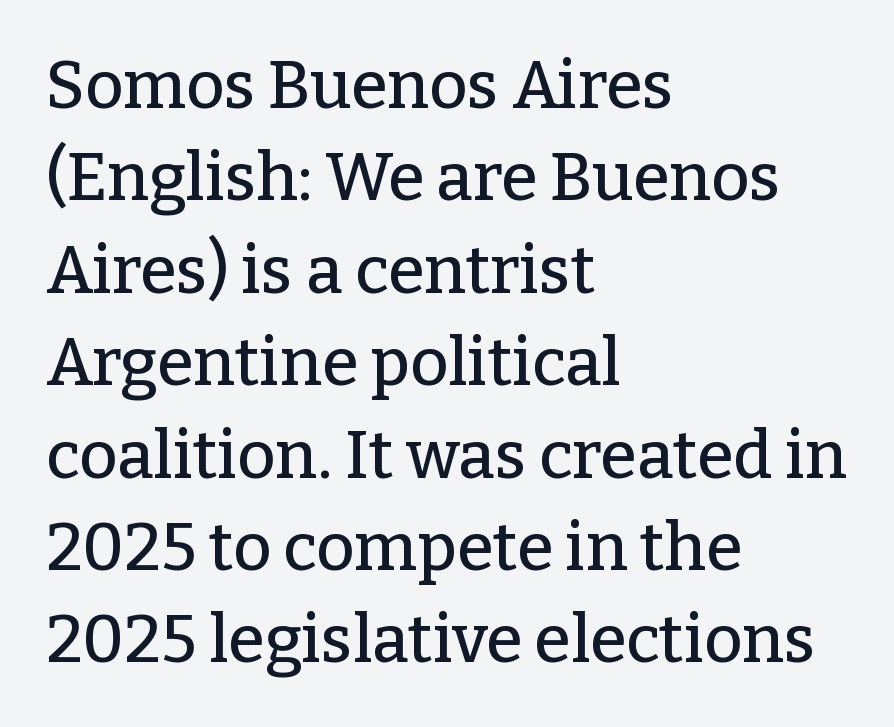
Q: Is the text italic (slanted)? A: No, it is upright.
Q: Is the typeface a serif or a sans-serif typeface? A: Serif.
Q: Is the text underlined? A: No.
Q: How is the paragraph aligned? A: Left-aligned.
Q: Is the spacing between letters normal or unusually wide? A: Normal.
Q: Is the spacing between lines tight, normal or loose? A: Normal.
Q: Width (condensed, normal, or wide)? A: Normal.
Q: Stroke contrast? A: Low.
Q: x-height? A: Medium.
Q: Monospaced? A: No.
